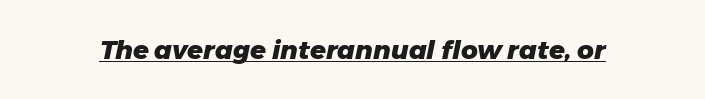
This is underlined copy, the kind a proofreader might mark for attention. Quick note: italic. Students, note that the glyphs here touch the page at normal intervals. Students, this is bold: see how much ink each stroke carries.
